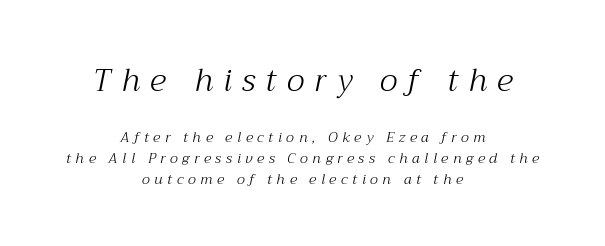
Looking at the ascenders, they clearly lean. Leading: standard. Does the type have serifs? Yes, each stem ends in a small foot. If you squint, the top block still reads clearly — it's the larger of the two. Character widths vary here, with narrow letters taking less room than wide ones.
